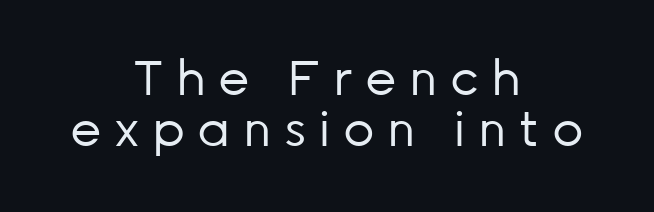
{"serif": "no", "italic": "no", "bold": "no", "weight": "regular", "width": "normal", "stroke_contrast": "low", "x_height": "medium", "monospaced": "no", "underline": "no", "align": "center", "line_spacing": "tight", "line_spacing_ratio": 1.05, "letter_spacing": "wide", "letter_spacing_em": 0.25, "glyph_px": 49}
